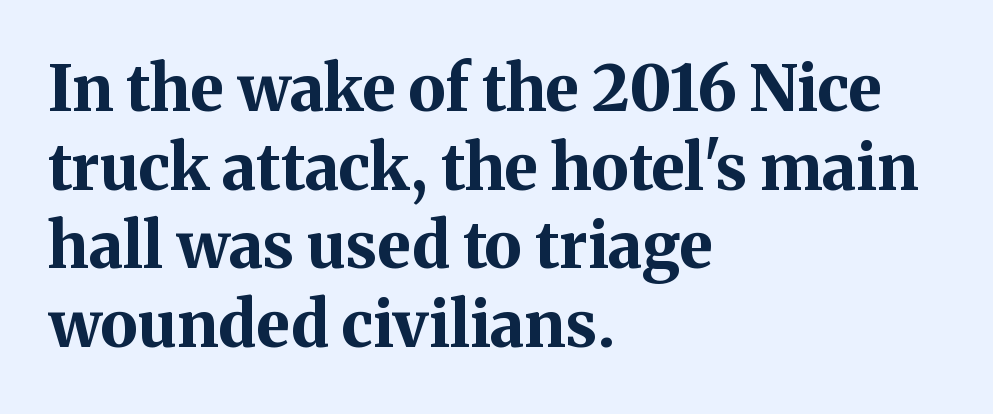
The letters are bold, with thick, heavy strokes. If you drew a ruler down the left edge, every line would touch it. The space directly below the letters is spotless. Proportional: the letters do not fall into vertical columns. Unlike a clean sans, this face finishes its strokes with serifs.
